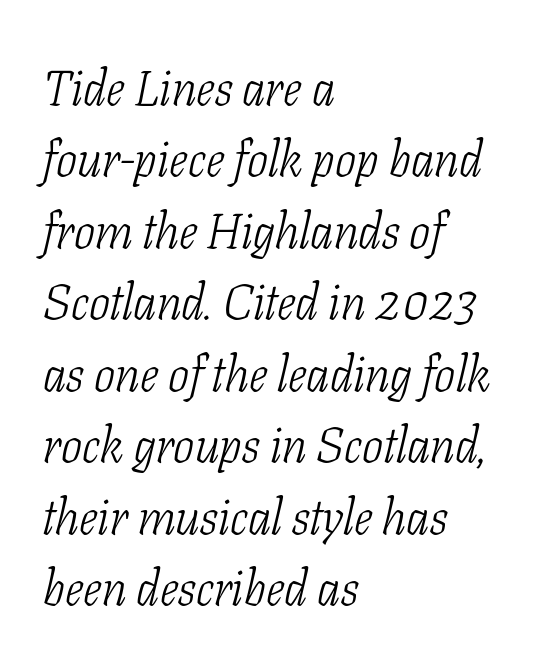
The image shows 50 px light, condensed serif type, italic (leaning right); set left-aligned, normal line spacing (1.43x), normal letter spacing, not underlined; low stroke contrast and a medium x-height.
